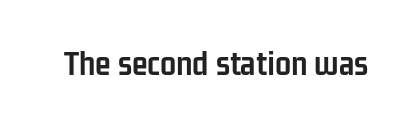
Q: Is the text bold? A: Yes.
Q: Is the text italic (slanted)? A: No, it is upright.
Q: Is the typeface a serif or a sans-serif typeface? A: Sans-serif.
Q: Is the text underlined? A: No.
Q: Is the spacing between letters normal or unusually wide? A: Normal.
Q: Width (condensed, normal, or wide)? A: Condensed.
Q: Stroke contrast? A: Low.
Q: x-height? A: Medium.
Q: Monospaced? A: No.
